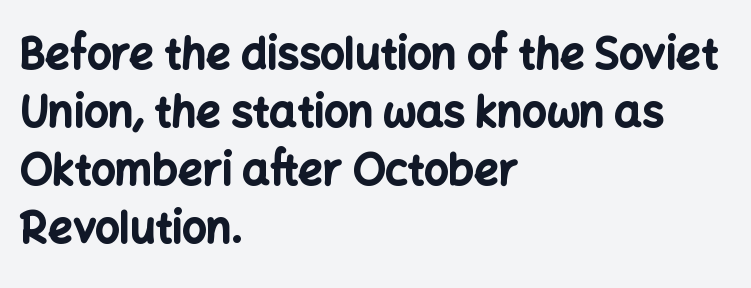
Q: Is the text bold? A: Yes.
Q: Is the text italic (slanted)? A: No, it is upright.
Q: Is the typeface a serif or a sans-serif typeface? A: Sans-serif.
Q: Is the text underlined? A: No.
Q: How is the paragraph aligned? A: Left-aligned.
Q: Is the spacing between letters normal or unusually wide? A: Normal.
Q: Is the spacing between lines tight, normal or loose? A: Normal.
Q: Width (condensed, normal, or wide)? A: Normal.
Q: Stroke contrast? A: Low.
Q: x-height? A: Medium.
Q: Monospaced? A: No.
